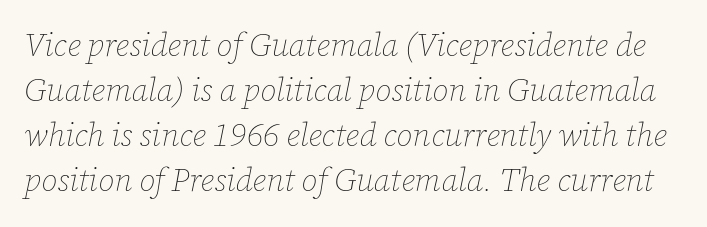
{"italic": "yes", "lean": "right", "slant_degrees": 12, "bold": "no", "weight": "thin", "width": "normal", "stroke_contrast": "low", "x_height": "medium", "monospaced": "no", "underline": "no", "line_spacing": "normal", "line_spacing_ratio": 1.41, "letter_spacing": "normal", "letter_spacing_em": 0.0, "glyph_px": 32}
